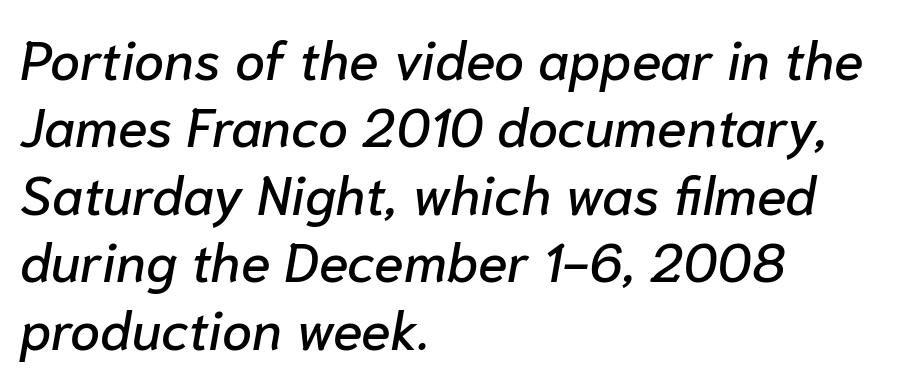
Q: Is the text italic (slanted)? A: Yes, it leans right by about 10 degrees.
Q: Is the text underlined? A: No.
Q: How is the paragraph aligned? A: Left-aligned.
Q: Is the spacing between letters normal or unusually wide? A: Normal.
Q: Is the spacing between lines tight, normal or loose? A: Normal.
Q: Width (condensed, normal, or wide)? A: Normal.
Q: Stroke contrast? A: Low.
Q: x-height? A: Medium.
Q: Monospaced? A: No.
